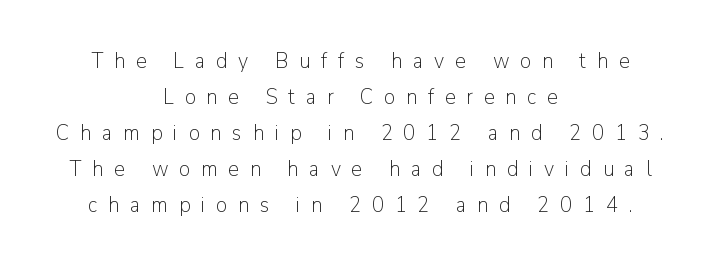
The image shows 22 px text type, upright; set centered, normal line spacing (1.64x), unusually wide letter spacing (+0.49 em), not underlined.
